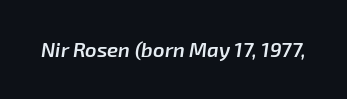
The image shows 20 px text type, italic (leaning right); set normal letter spacing, not underlined.
